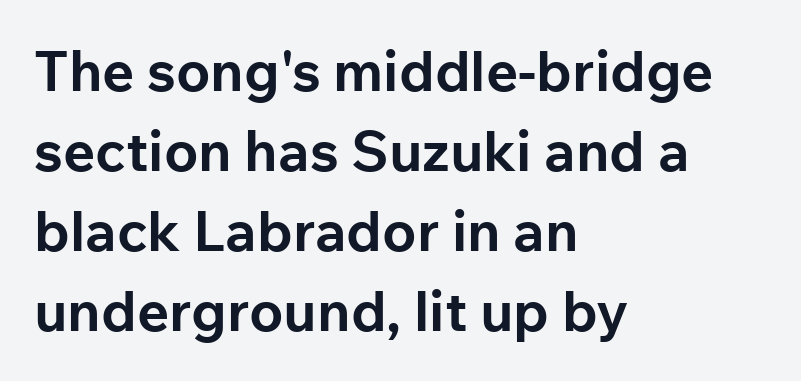
{"serif": "no", "italic": "no", "bold": "yes", "weight": "bold", "width": "normal", "stroke_contrast": "low", "x_height": "medium", "monospaced": "no", "underline": "no", "align": "left", "line_spacing": "normal", "line_spacing_ratio": 1.43, "letter_spacing": "normal", "letter_spacing_em": 0.0, "glyph_px": 56}
